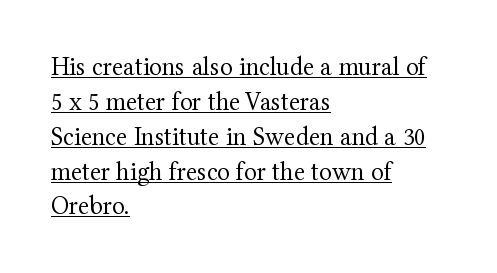
Q: Is the text bold? A: No.
Q: Is the text italic (slanted)? A: No, it is upright.
Q: Is the text underlined? A: Yes.
Q: How is the paragraph aligned? A: Left-aligned.
Q: Is the spacing between letters normal or unusually wide? A: Normal.
Q: Is the spacing between lines tight, normal or loose? A: Normal.
